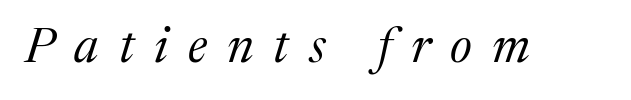
Descender tails drop into unmarked territory. Slant detected: the letters are inclined. A quiet, ordinary-to-light weight characterises the typeface. Note the varied advance widths — an 'i' is clearly narrower than an 'm'. Each letter's strokes conclude with small projecting serifs.
